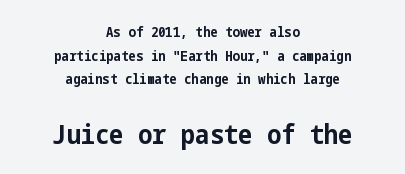
Horizontally, the lines are justified to the midpoint only. Here the second block reads like a headline and the first like body copy. The designer left line spacing at the default. Is the type bold? Yes — the strokes are clearly thick and heavy. Bare-footed words on every line. This is roman type, the default non-slanted kind.
